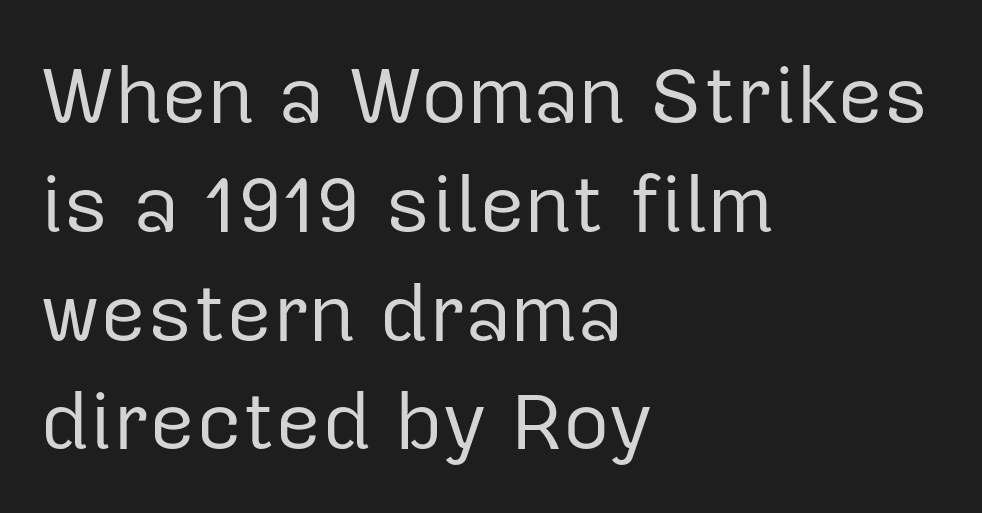
{"serif": "no", "italic": "no", "bold": "no", "weight": "regular", "width": "normal", "stroke_contrast": "low", "x_height": "medium", "monospaced": "no", "underline": "no", "align": "left", "line_spacing": "normal", "line_spacing_ratio": 1.36, "letter_spacing": "normal", "letter_spacing_em": 0.0, "glyph_px": 80}
